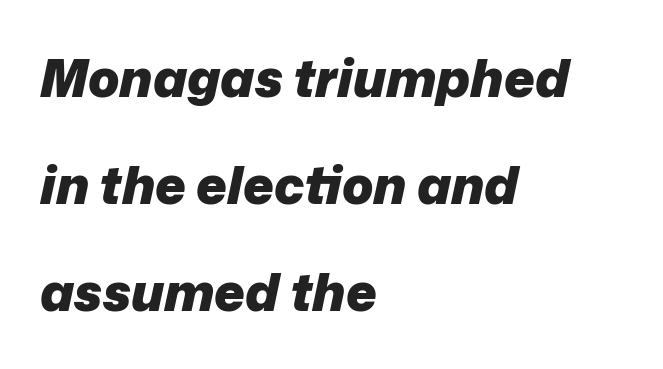
The image shows 52 px heavy type, italic (leaning right); set left-aligned, loose line spacing (2.06x), normal letter spacing, not underlined; low stroke contrast and a medium x-height.
